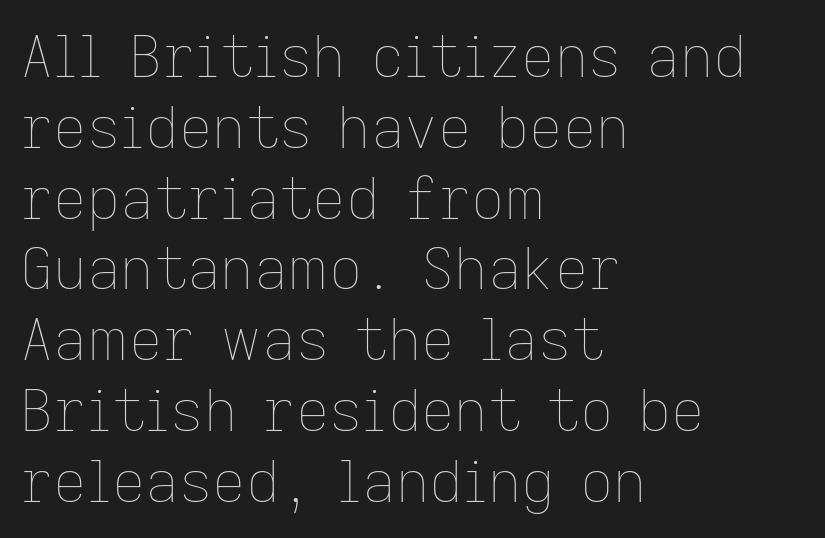
The image shows 58 px thin type, upright; set left-aligned, line spacing 1.22x, normal letter spacing, not underlined; low stroke contrast and a medium x-height.
